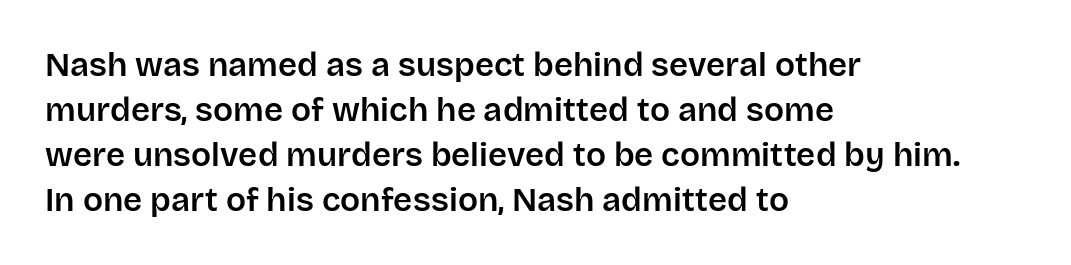
A typesetter would call this proportional, since set widths differ per character. Each word holds together tightly as a unit, with standard inter-letter gaps. The paragraph shown leans on its left margin. Is there much room between lines? A standard amount, neither cramped nor airy.
